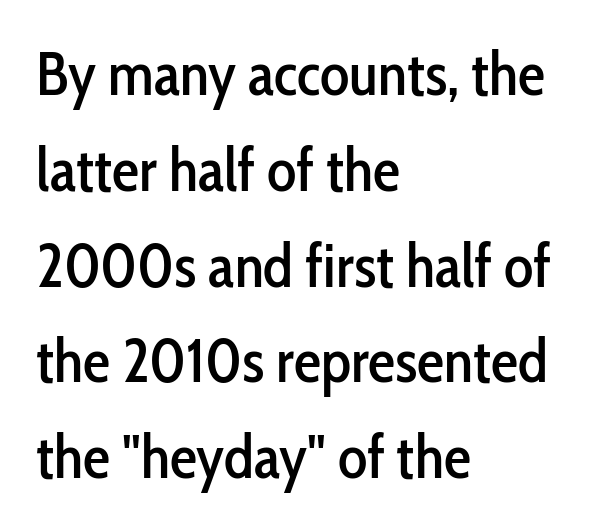
The image shows 61 px condensed sans-serif type, upright; set left-aligned, normal line spacing (1.57x), normal letter spacing, not underlined; low stroke contrast and a medium x-height.
